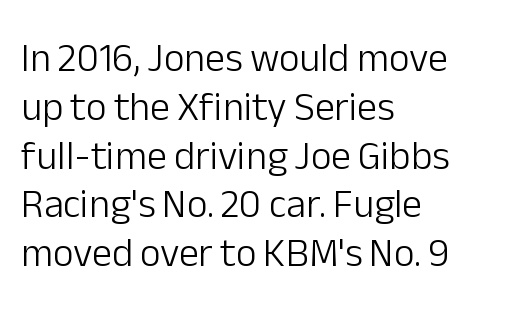
The image shows 40 px light sans-serif type, upright; set left-aligned, line spacing 1.22x, normal letter spacing, not underlined; low stroke contrast and a medium x-height.
